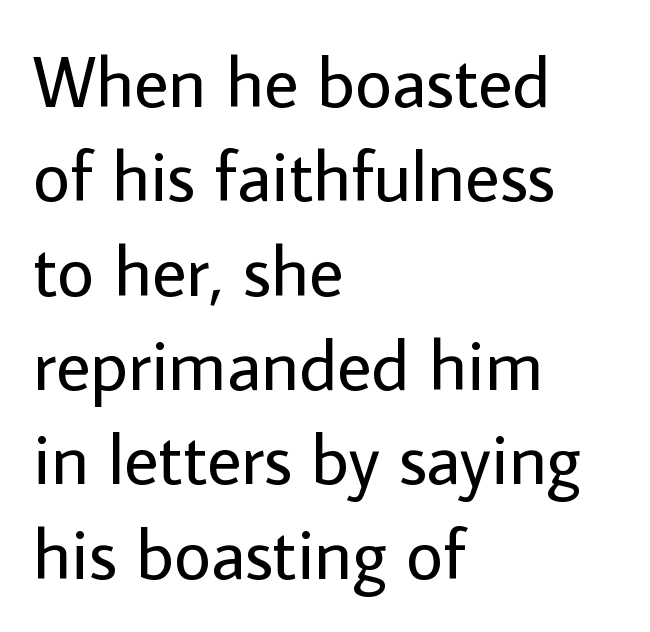
Q: Is the text bold? A: No.
Q: Is the text italic (slanted)? A: No, it is upright.
Q: Is the typeface a serif or a sans-serif typeface? A: Sans-serif.
Q: Is the text underlined? A: No.
Q: How is the paragraph aligned? A: Left-aligned.
Q: Is the spacing between letters normal or unusually wide? A: Normal.
Q: Is the spacing between lines tight, normal or loose? A: Normal.
Q: Width (condensed, normal, or wide)? A: Normal.
Q: Stroke contrast? A: Low.
Q: x-height? A: Medium.
Q: Monospaced? A: No.
